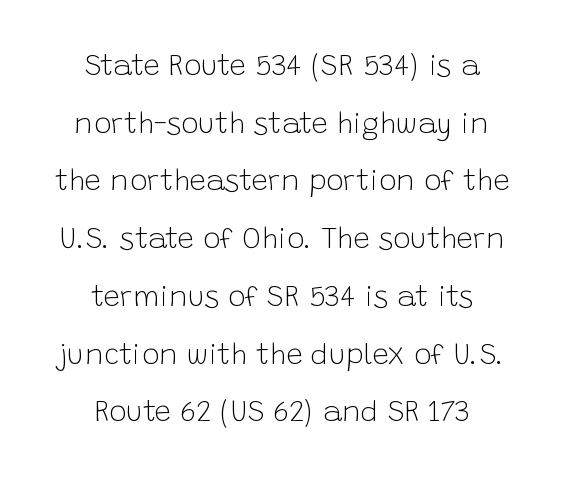
Q: Is the text bold? A: No.
Q: Is the text italic (slanted)? A: No, it is upright.
Q: Is the typeface a serif or a sans-serif typeface? A: Sans-serif.
Q: Is the text underlined? A: No.
Q: How is the paragraph aligned? A: Centered.
Q: Is the spacing between letters normal or unusually wide? A: Normal.
Q: Is the spacing between lines tight, normal or loose? A: Loose.
Q: Width (condensed, normal, or wide)? A: Normal.
Q: Stroke contrast? A: Low.
Q: x-height? A: Large.
Q: Monospaced? A: No.
